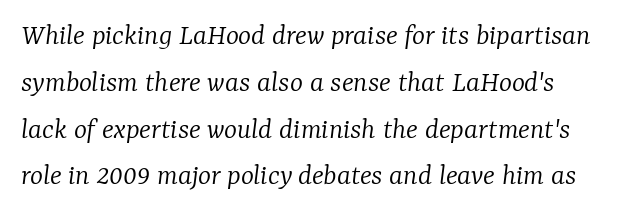
Q: Is the text bold? A: No.
Q: Is the text italic (slanted)? A: Yes, it leans right by about 7 degrees.
Q: Is the typeface a serif or a sans-serif typeface? A: Serif.
Q: Is the text underlined? A: No.
Q: Is the spacing between letters normal or unusually wide? A: Normal.
Q: Is the spacing between lines tight, normal or loose? A: Normal.
Q: Width (condensed, normal, or wide)? A: Normal.
Q: Stroke contrast? A: Low.
Q: x-height? A: Medium.
Q: Monospaced? A: No.
